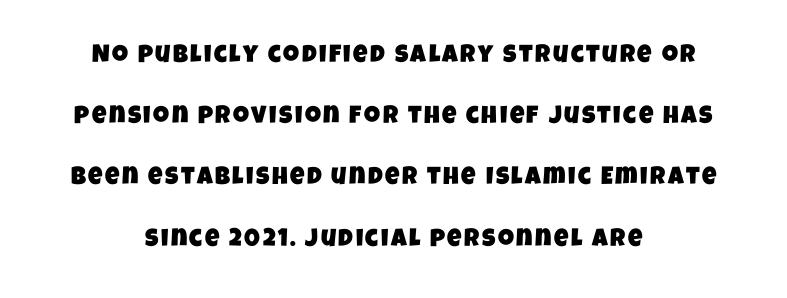
The rendering uses a large line-height, opening up the rows. These lines stack symmetrically, like a column narrowing and widening about its center. Quick note: underline off.
